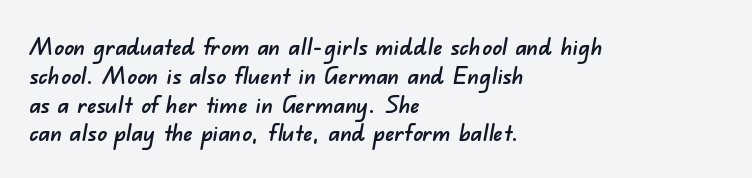
The image shows 24 px text type; set left-aligned, line spacing 1.2x, normal letter spacing, not underlined.
